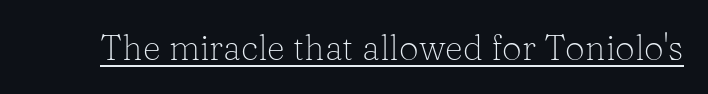
{"serif": "yes", "italic": "no", "bold": "no", "weight": "light", "width": "normal", "stroke_contrast": "low", "x_height": "medium", "monospaced": "no", "underline": "yes", "letter_spacing": "normal", "letter_spacing_em": 0.0, "glyph_px": 35}
